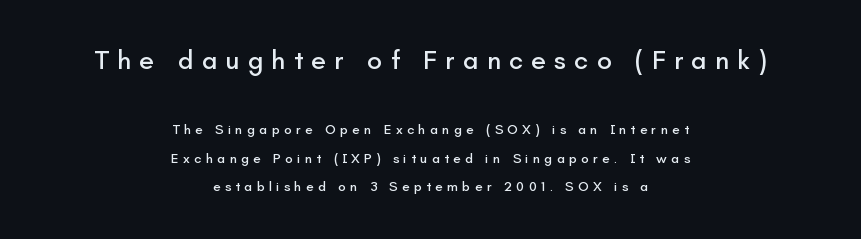
Q: Is the text italic (slanted)? A: No, it is upright.
Q: Is the text underlined? A: No.
Q: How is the paragraph aligned? A: Centered.
Q: Is the spacing between letters normal or unusually wide? A: Unusually wide.
Q: Is the spacing between lines tight, normal or loose? A: Loose.
Q: Which block of text is set in a larger size, the first (top) or the second (bottom)? A: The first (top) one.
